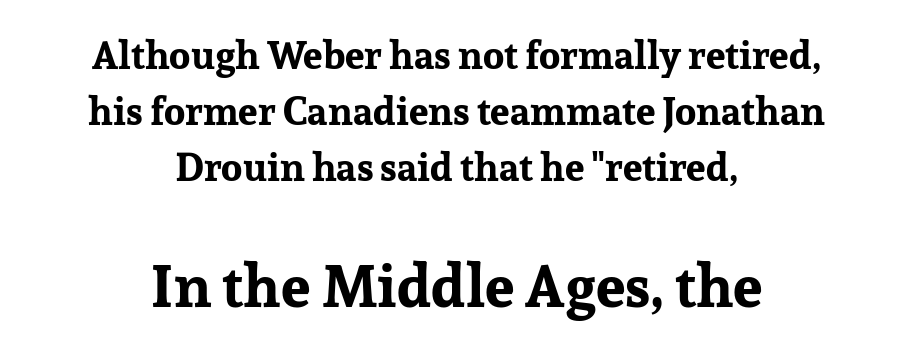
Pretty heavy lettering here — definitely bold. The letters advance in unequal steps, a hallmark of proportional type. Upright lettering throughout. The paragraph has two soft edges and a firm central axis. The second block has been scaled up relative to the first. Beneath every word, the page is bare.
